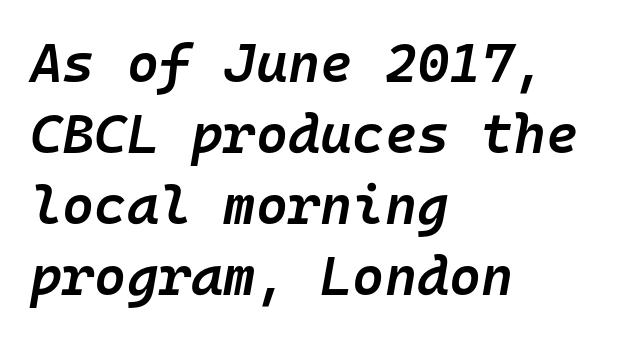
The image shows 55 px semibold type, italic (leaning right), monospaced; set left-aligned, normal line spacing (1.29x), normal letter spacing, not underlined; low stroke contrast and a medium x-height.
